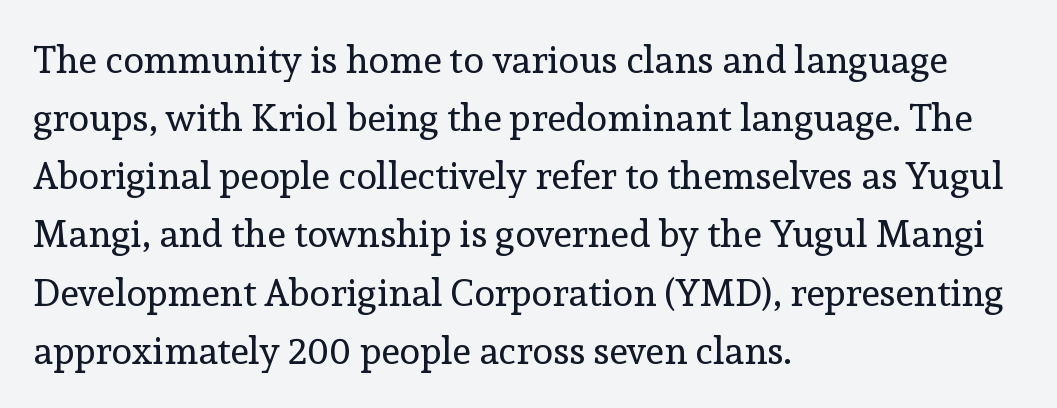
{"serif": "yes", "italic": "no", "bold": "no", "weight": "regular", "width": "normal", "x_height": "medium", "monospaced": "no", "underline": "no", "align": "left", "line_spacing": "normal", "line_spacing_ratio": 1.53, "letter_spacing": "normal", "letter_spacing_em": 0.0, "glyph_px": 38}
